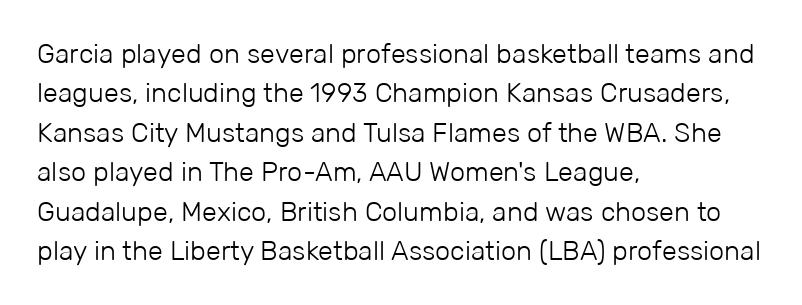
Q: Is the text bold? A: No.
Q: Is the text italic (slanted)? A: No, it is upright.
Q: Is the text underlined? A: No.
Q: How is the paragraph aligned? A: Left-aligned.
Q: Is the spacing between letters normal or unusually wide? A: Normal.
Q: Is the spacing between lines tight, normal or loose? A: Normal.
